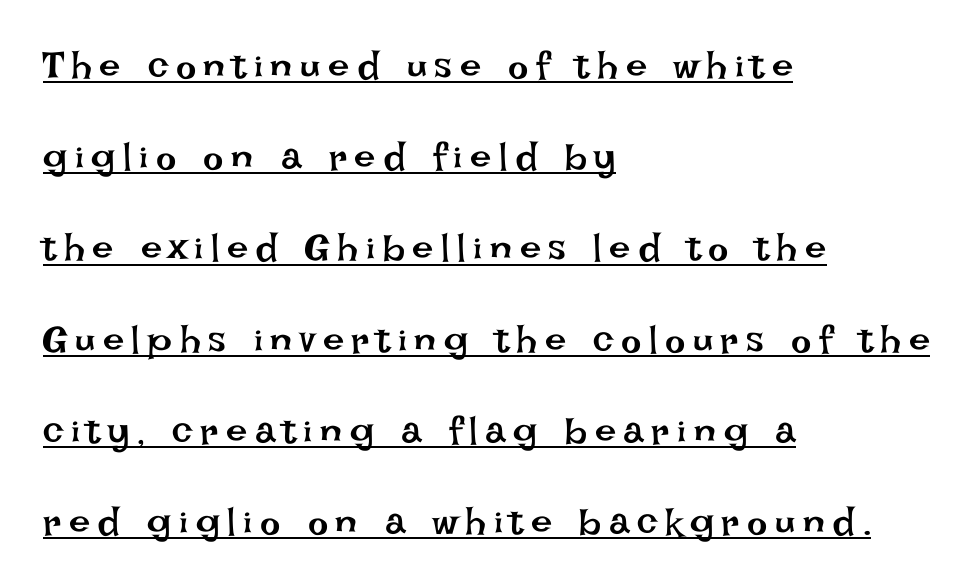
Q: Is the text bold? A: No.
Q: Is the text italic (slanted)? A: No, it is upright.
Q: Is the text underlined? A: Yes.
Q: How is the paragraph aligned? A: Left-aligned.
Q: Is the spacing between letters normal or unusually wide? A: Unusually wide.
Q: Is the spacing between lines tight, normal or loose? A: Loose.
Q: Width (condensed, normal, or wide)? A: Normal.
Q: Stroke contrast? A: Low.
Q: x-height? A: Large.
Q: Monospaced? A: No.
